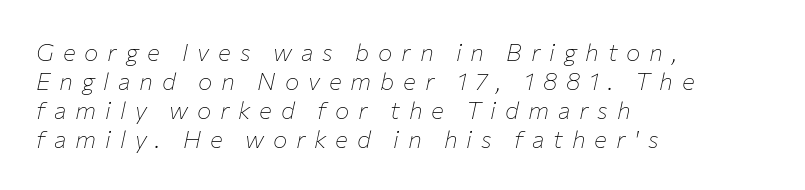
Leftover space on each line is placed entirely after the last word. The tracking jumps out immediately: characters are airy and widely separated. Caption: face not bold, strokes unweighted. This rendering features lettering with no underline.
